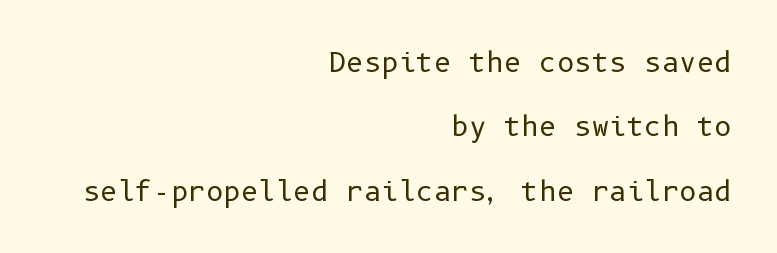
{"italic": "no", "bold": "no", "underline": "no", "align": "right", "line_spacing": "loose", "line_spacing_ratio": 2.38, "letter_spacing": "normal", "letter_spacing_em": 0.0, "glyph_px": 27}
